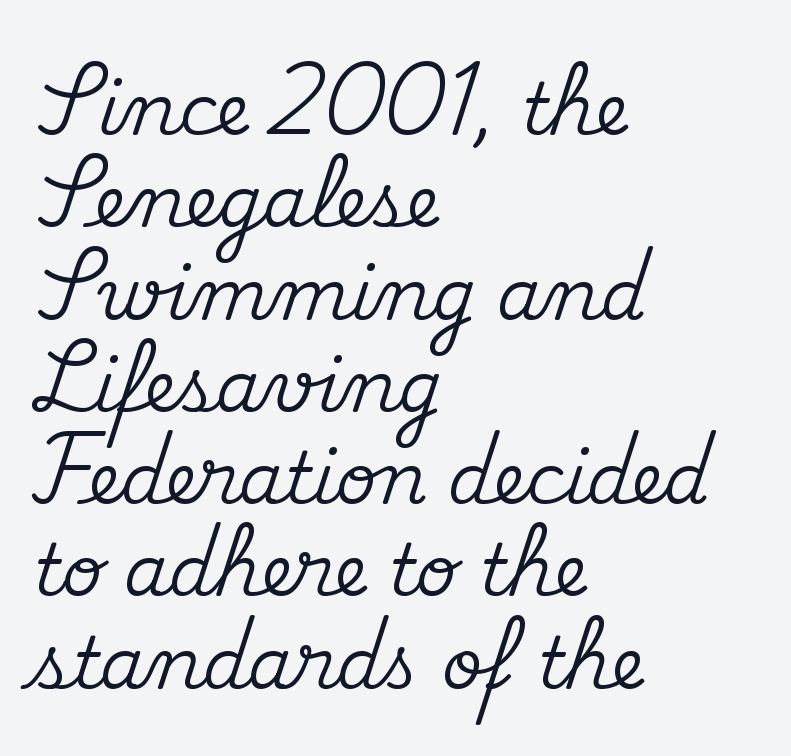
{"serif": "yes", "width": "normal", "stroke_contrast": "medium", "x_height": "small", "monospaced": "no", "underline": "no", "align": "left", "line_spacing": "normal", "line_spacing_ratio": 1.3, "letter_spacing": "normal", "letter_spacing_em": 0.0, "glyph_px": 71}
